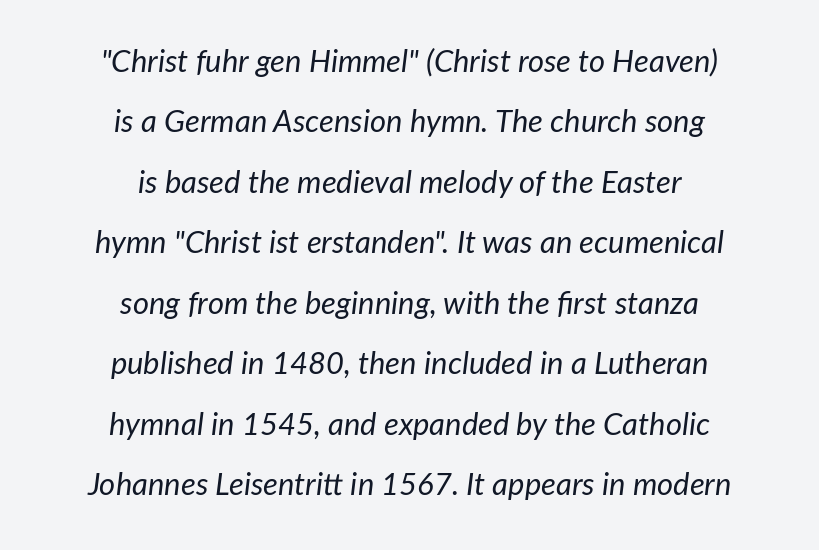
Weight class: somewhere from thin through regular. Tall strokes in this sample are angled rather than plumb. Observe the ordinary spacing: letters are neighbours, not strangers. A typesetter would call this proportional, since set widths differ per character. Underlining? Definitely not there. The lines in this sample share a center point and differ in where they start and stop.
